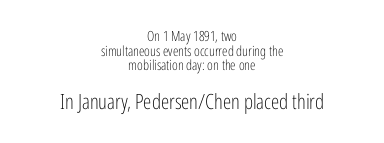
{"italic": "no", "bold": "no", "underline": "no", "align": "center", "line_spacing": "tight", "line_spacing_ratio": 1.04, "letter_spacing": "normal", "letter_spacing_em": 0.0, "larger_block": "second", "size_ratio": 1.5, "glyph_px": 21}
